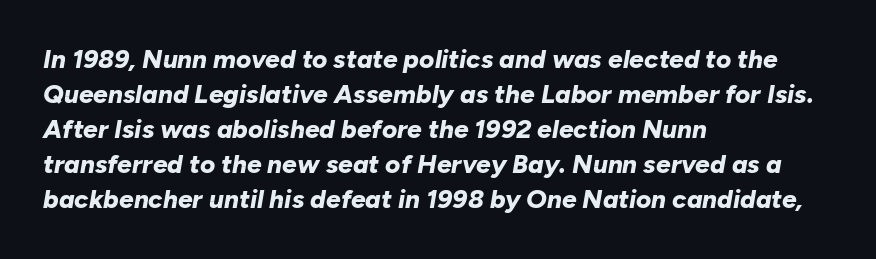
The space beneath each line is pristine and unruled. These lines are set flush left with a ragged right edge. An italicized treatment has been applied to the whole sample. The face used here is rendered with its standard letterfit. In terms of leading, this rendering sits right in the middle. The passage shown is emphatically bold.
